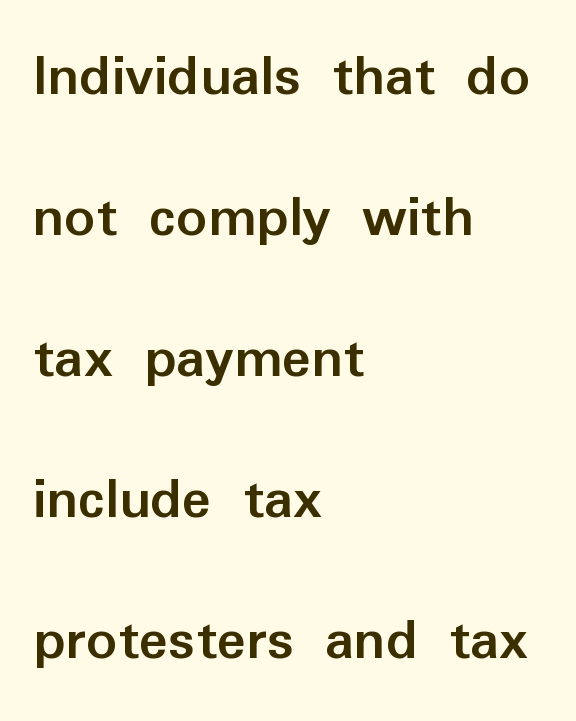
The image shows 61 px semibold sans-serif type, upright; set left-aligned, loose line spacing (2.31x), normal letter spacing, not underlined; low stroke contrast and a medium x-height.
